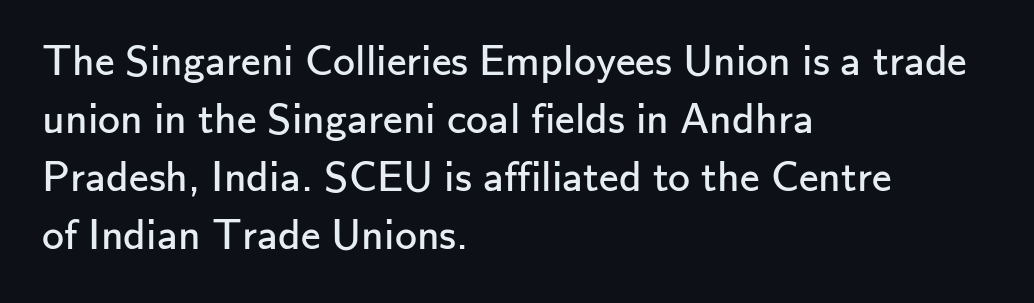
Unmarked baselines from the first word to the last. This is roman type, the default non-slanted kind. Students, observe: this is what conventionally led text looks like. Stroke terminals: plain, sans-serif. Caption: standard tracking, unaltered.
